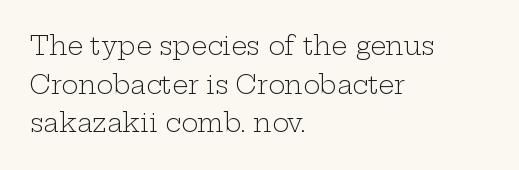
Notice how descenders clear the ascenders below comfortably — that's standard leading. Posture: vertical. Letter spacing: default. This rendering uses left alignment, leaving the right contour irregular.
